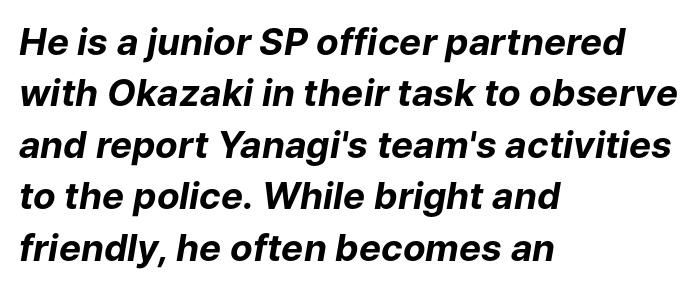
The image shows 37 px bold type, italic (leaning right); set left-aligned, normal line spacing (1.39x), normal letter spacing, not underlined; low stroke contrast and a medium x-height.
